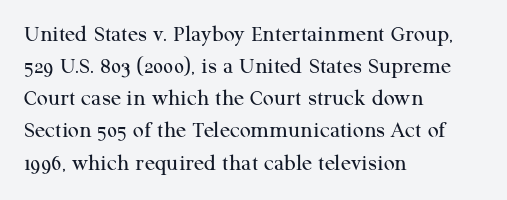
Q: Is the text bold? A: No.
Q: Is the text italic (slanted)? A: No, it is upright.
Q: Is the text underlined? A: No.
Q: How is the paragraph aligned? A: Left-aligned.
Q: Is the spacing between letters normal or unusually wide? A: Normal.
Q: Is the spacing between lines tight, normal or loose? A: Normal.
